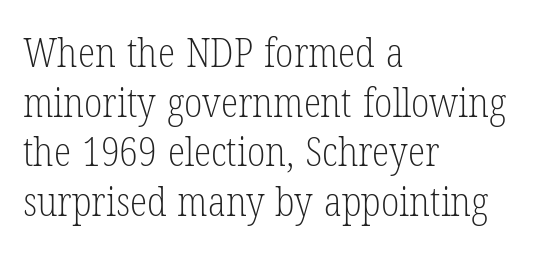
{"serif": "yes", "italic": "no", "bold": "no", "weight": "light", "width": "condensed", "stroke_contrast": "low", "x_height": "medium", "monospaced": "no", "underline": "no", "align": "left", "line_spacing_ratio": 1.24, "letter_spacing": "normal", "letter_spacing_em": 0.0, "glyph_px": 40}
